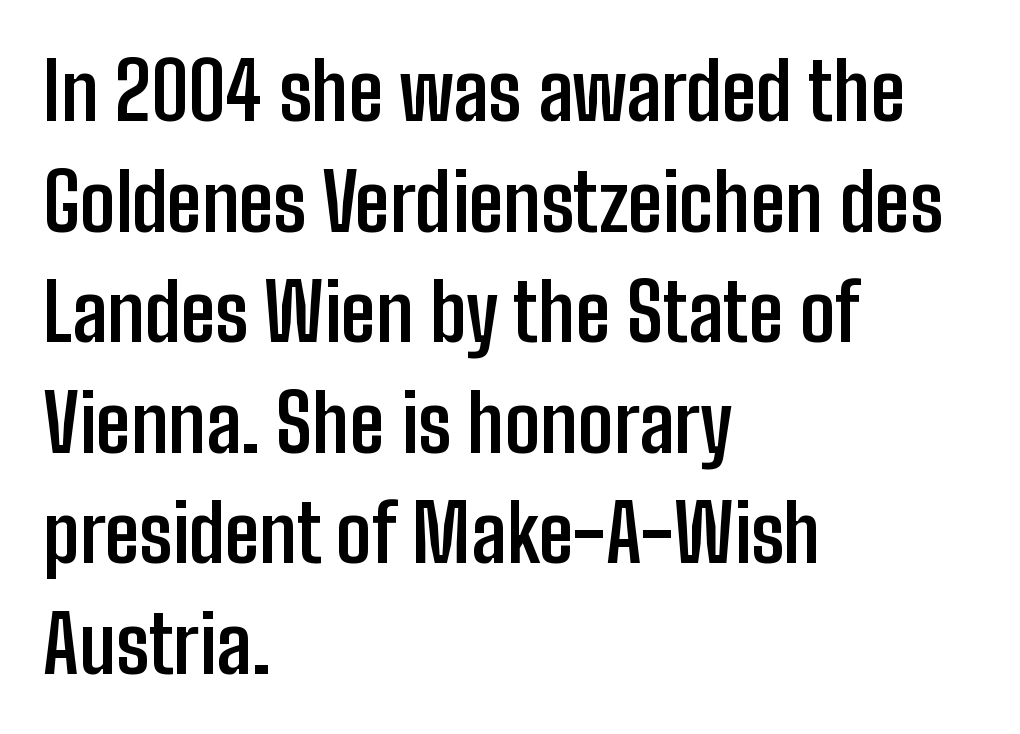
Q: Is the text bold? A: Yes.
Q: Is the text italic (slanted)? A: No, it is upright.
Q: Is the typeface a serif or a sans-serif typeface? A: Sans-serif.
Q: Is the text underlined? A: No.
Q: How is the paragraph aligned? A: Left-aligned.
Q: Is the spacing between letters normal or unusually wide? A: Normal.
Q: Is the spacing between lines tight, normal or loose? A: Normal.
Q: Width (condensed, normal, or wide)? A: Condensed.
Q: Stroke contrast? A: Low.
Q: x-height? A: Medium.
Q: Monospaced? A: No.
